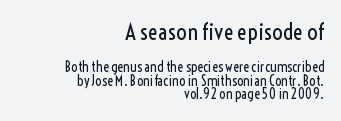
The image shows 23 px text type, upright; set right-aligned, tight line spacing (0.98x), normal letter spacing, not underlined; the first (top) block is 1.64x larger.
